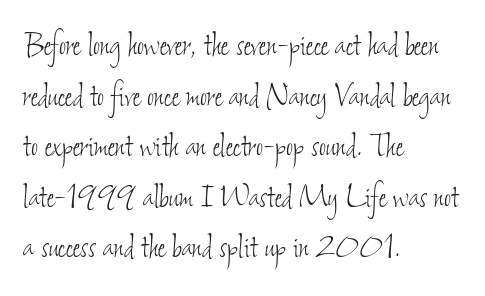
The image shows 38 px thin, condensed type; set left-aligned, normal line spacing (1.33x), normal letter spacing, not underlined; low stroke contrast and a small x-height.
